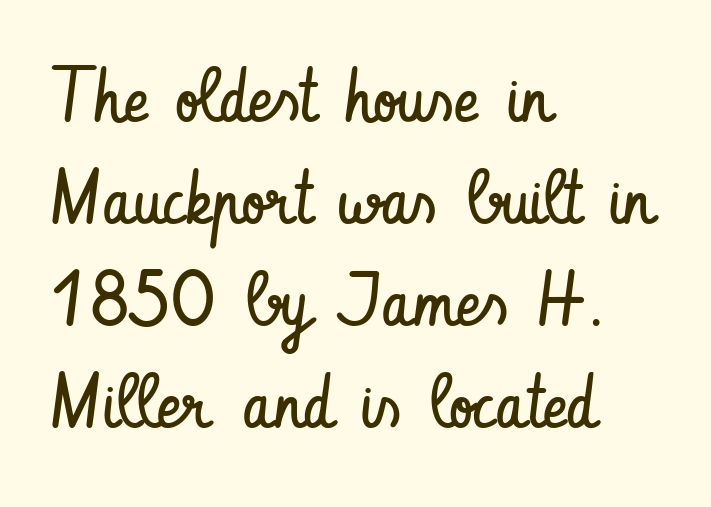
Q: Is the text bold? A: No.
Q: Is the text italic (slanted)? A: No, it is upright.
Q: Is the typeface a serif or a sans-serif typeface? A: Sans-serif.
Q: Is the text underlined? A: No.
Q: How is the paragraph aligned? A: Left-aligned.
Q: Is the spacing between letters normal or unusually wide? A: Normal.
Q: Is the spacing between lines tight, normal or loose? A: Normal.
Q: Width (condensed, normal, or wide)? A: Condensed.
Q: Stroke contrast? A: Low.
Q: x-height? A: Small.
Q: Monospaced? A: No.
